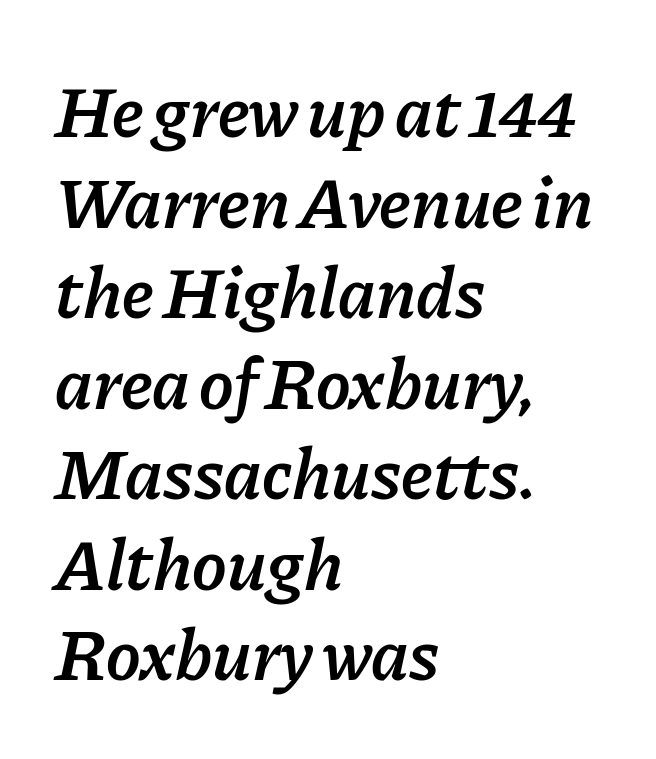
The image shows 73 px semibold type, italic (leaning right); set left-aligned, line spacing 1.24x, normal letter spacing, not underlined; low stroke contrast and a medium x-height.
